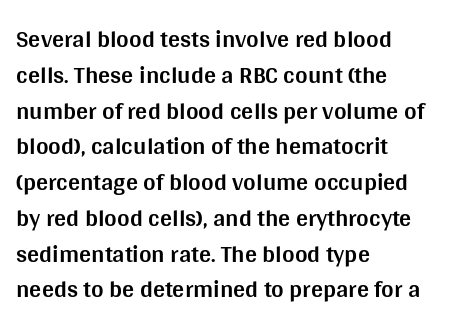
Q: Is the text bold? A: Yes.
Q: Is the text italic (slanted)? A: No, it is upright.
Q: Is the text underlined? A: No.
Q: How is the paragraph aligned? A: Left-aligned.
Q: Is the spacing between letters normal or unusually wide? A: Normal.
Q: Is the spacing between lines tight, normal or loose? A: Normal.
